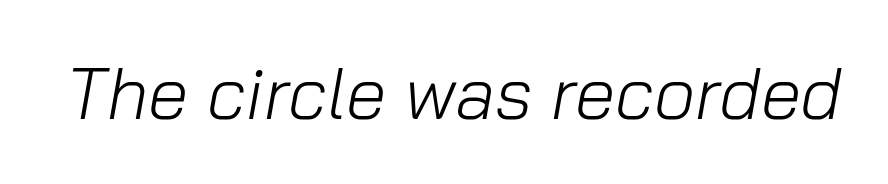
{"italic": "yes", "lean": "right", "slant_degrees": 10, "bold": "no", "weight": "light", "width": "normal", "stroke_contrast": "low", "x_height": "medium", "monospaced": "no", "underline": "no", "letter_spacing": "normal", "letter_spacing_em": 0.0, "glyph_px": 73}
